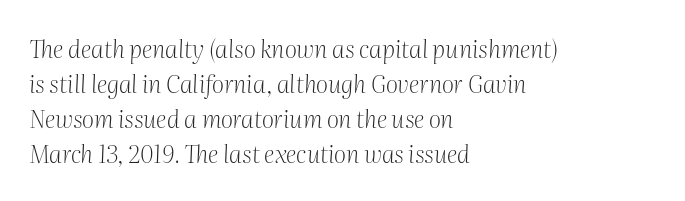
{"italic": "yes", "lean": "right", "slant_degrees": 2, "bold": "no", "underline": "no", "align": "left", "line_spacing": "normal", "line_spacing_ratio": 1.46, "letter_spacing": "normal", "letter_spacing_em": 0.0, "glyph_px": 24}
